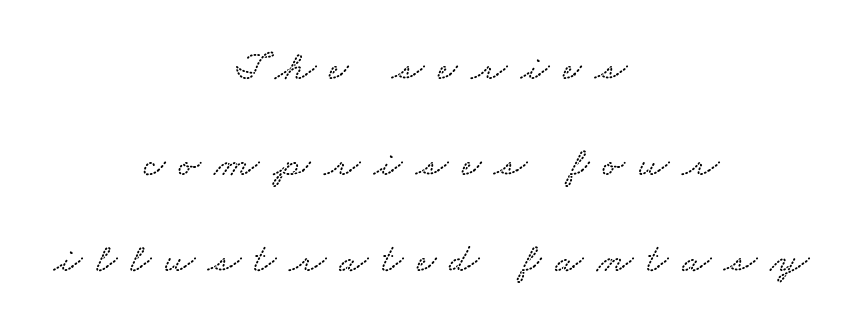
Successive baselines arrive slowly, with a big drop between each. There is plenty of visible air inserted between adjacent glyphs. Note the varied advance widths — an 'i' is clearly narrower than an 'm'. The strip under each line holds only bare page. Visually the block forms a symmetrical silhouette, jagged on both flanks.
